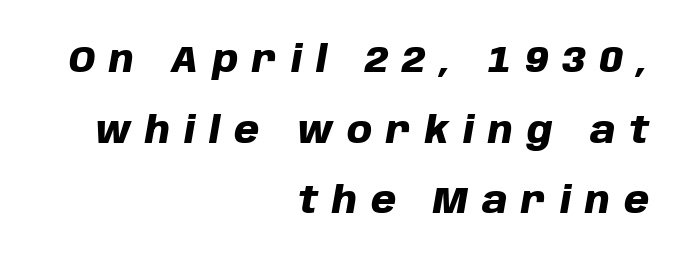
Heavy, bold letterforms. Do the characters align in a grid? No, the font is proportional. The leading is generous, giving the passage an open texture. Here the glyphs are tracked loosely, breaking word shapes into spaced letters.
